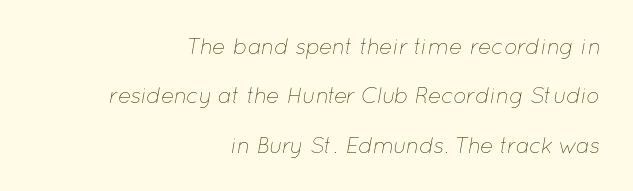
The image shows 22 px text type, italic (leaning right); set right-aligned, loose line spacing (2.24x), normal letter spacing, not underlined.
